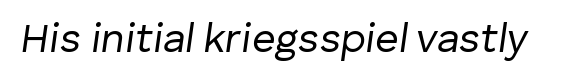
Q: Is the text bold? A: No.
Q: Is the text italic (slanted)? A: Yes, it leans right by about 8 degrees.
Q: Is the text underlined? A: No.
Q: Is the spacing between letters normal or unusually wide? A: Normal.
Q: Width (condensed, normal, or wide)? A: Normal.
Q: Stroke contrast? A: Low.
Q: x-height? A: Medium.
Q: Monospaced? A: No.
